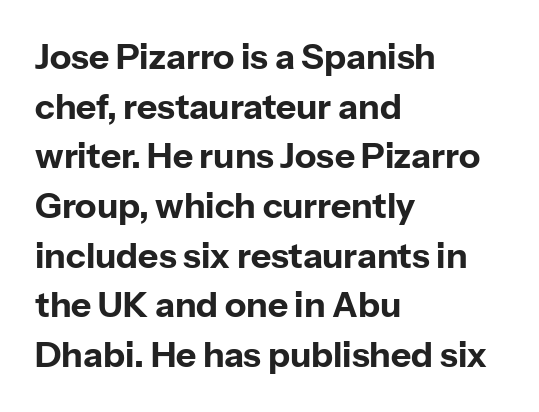
Q: Is the text bold? A: Yes.
Q: Is the text italic (slanted)? A: No, it is upright.
Q: Is the typeface a serif or a sans-serif typeface? A: Sans-serif.
Q: Is the text underlined? A: No.
Q: How is the paragraph aligned? A: Left-aligned.
Q: Is the spacing between letters normal or unusually wide? A: Normal.
Q: Is the spacing between lines tight, normal or loose? A: Normal.
Q: Width (condensed, normal, or wide)? A: Normal.
Q: Stroke contrast? A: Low.
Q: x-height? A: Medium.
Q: Monospaced? A: No.
